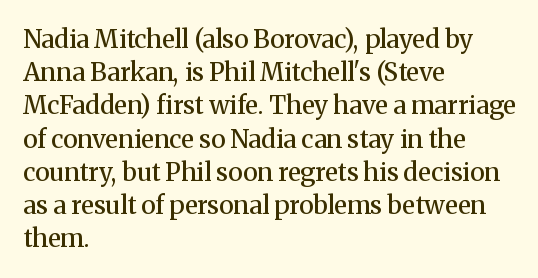
{"italic": "no", "bold": "semi", "underline": "no", "align": "left", "line_spacing": "normal", "line_spacing_ratio": 1.33, "letter_spacing": "normal", "letter_spacing_em": 0.0, "glyph_px": 25}
